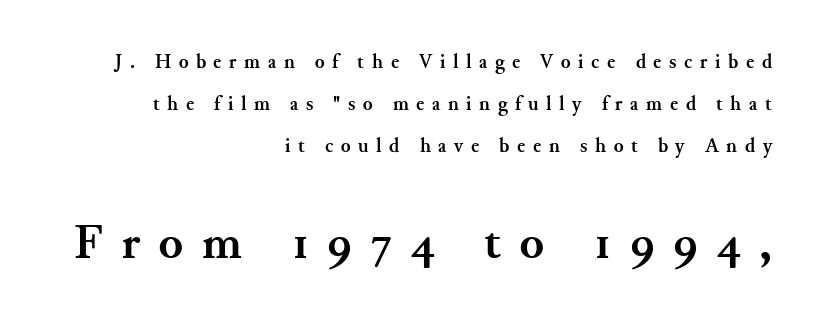
The image shows 50 px semibold serif type, upright; set right-aligned, loose line spacing (2.09x), unusually wide letter spacing (+0.38 em), not underlined; the second (bottom) block is 2.5x larger; medium stroke contrast and a small x-height.
